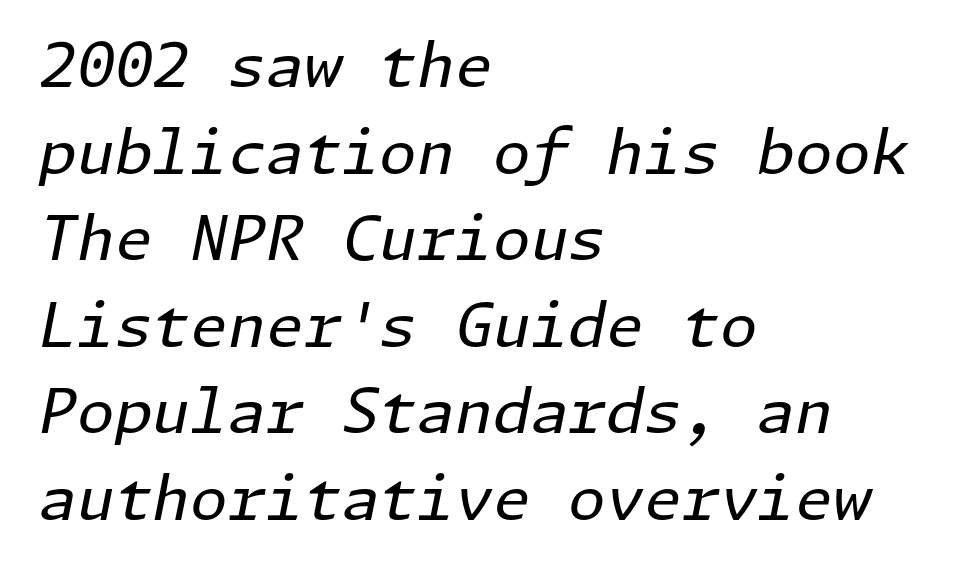
Q: Is the text bold? A: No.
Q: Is the text italic (slanted)? A: Yes, it leans right by about 11 degrees.
Q: Is the text underlined? A: No.
Q: How is the paragraph aligned? A: Left-aligned.
Q: Is the spacing between letters normal or unusually wide? A: Normal.
Q: Is the spacing between lines tight, normal or loose? A: Normal.
Q: Width (condensed, normal, or wide)? A: Normal.
Q: Stroke contrast? A: Low.
Q: x-height? A: Medium.
